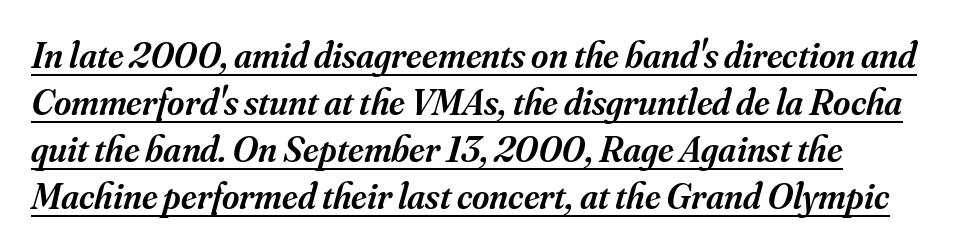
{"serif": "yes", "italic": "yes", "lean": "right", "slant_degrees": 16, "bold": "semi", "weight": "semibold", "width": "normal", "stroke_contrast": "medium", "x_height": "small", "monospaced": "no", "underline": "yes", "line_spacing": "normal", "line_spacing_ratio": 1.27, "letter_spacing": "normal", "letter_spacing_em": 0.0, "glyph_px": 37}
